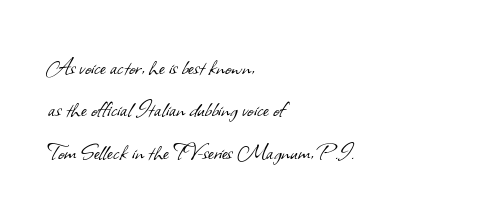
{"bold": "no", "underline": "no", "align": "left", "line_spacing": "normal", "line_spacing_ratio": 1.57, "letter_spacing": "normal", "letter_spacing_em": 0.0, "glyph_px": 27}
